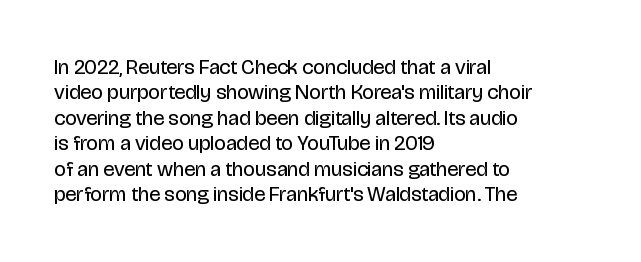
Q: Is the text bold? A: No.
Q: Is the text italic (slanted)? A: No, it is upright.
Q: Is the text underlined? A: No.
Q: How is the paragraph aligned? A: Left-aligned.
Q: Is the spacing between letters normal or unusually wide? A: Normal.
